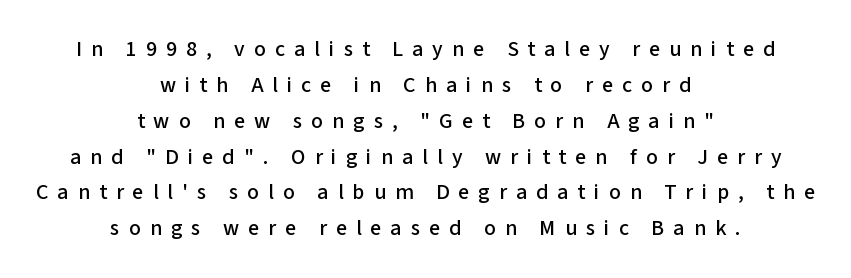
Line starts and ends both wander, symmetrically. Italic? Not at all — the glyphs are vertical. A normal amount of white space separates one row of letters from the next. The letterforms stand isolated, each surrounded by extra space.
